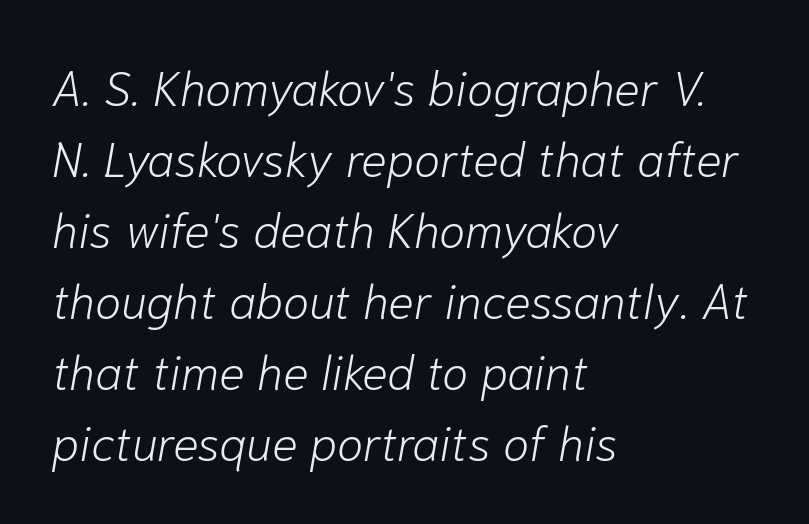
{"italic": "yes", "lean": "right", "slant_degrees": 10, "bold": "no", "weight": "light", "width": "normal", "stroke_contrast": "low", "x_height": "medium", "monospaced": "no", "underline": "no", "align": "left", "line_spacing": "normal", "line_spacing_ratio": 1.48, "letter_spacing": "normal", "letter_spacing_em": 0.0, "glyph_px": 48}
